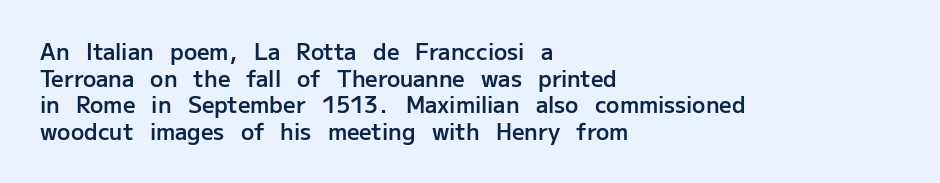
{"italic": "no", "bold": "semi", "underline": "no", "align": "left", "line_spacing_ratio": 1.21, "letter_spacing": "normal", "letter_spacing_em": 0.0, "glyph_px": 22}
